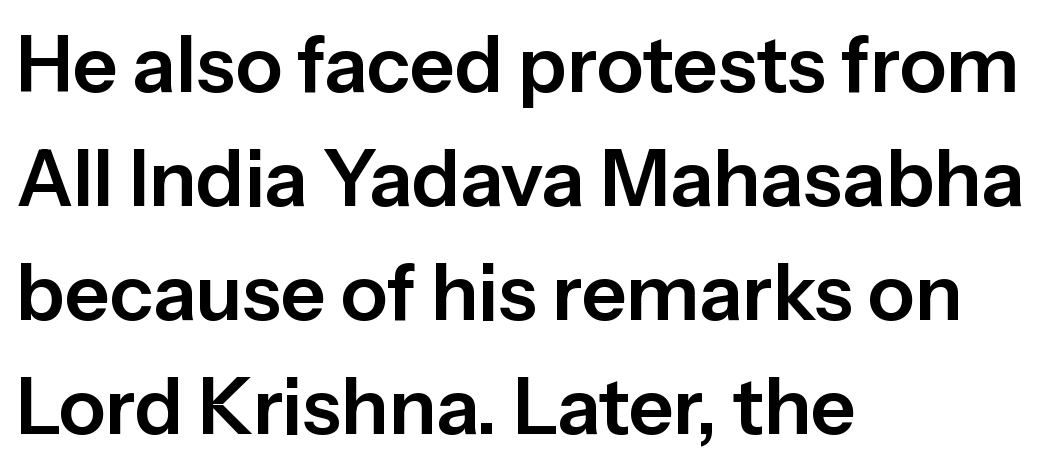
Check under the words: just untouched page. These lines are rendered in a variable-pitch font. Note: no serifs on the glyphs. Leading matches the norm, producing a regular column. Spacing between characters is what you'd get straight out of the box.
